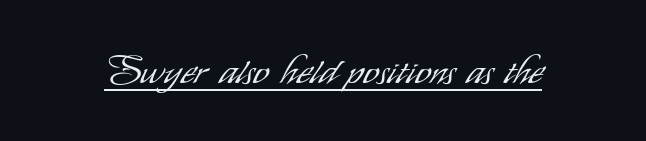
Q: Is the text bold? A: No.
Q: Is the text italic (slanted)? A: Yes.
Q: Is the typeface a serif or a sans-serif typeface? A: Sans-serif.
Q: Is the text underlined? A: Yes.
Q: Is the spacing between letters normal or unusually wide? A: Normal.
Q: Width (condensed, normal, or wide)? A: Condensed.
Q: Stroke contrast? A: Low.
Q: x-height? A: Small.
Q: Monospaced? A: No.
